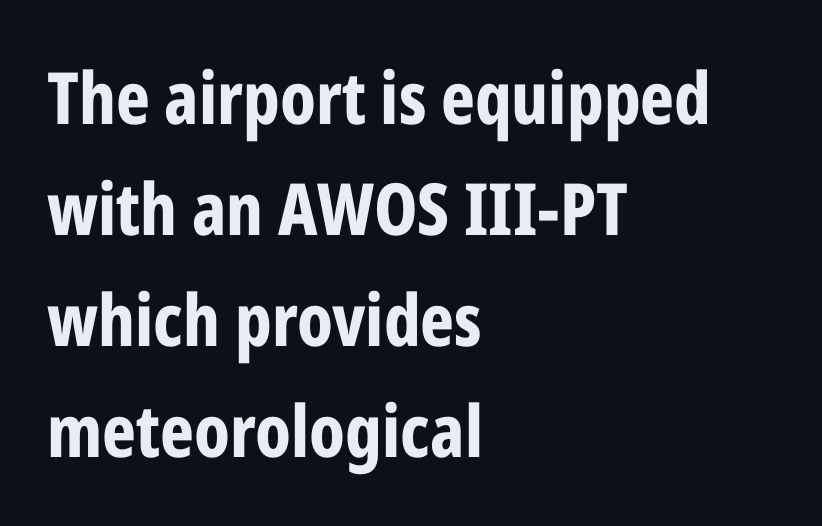
What's the leading like? Ordinary, nothing unusual. Compared with typical body copy, the letter spacing here is the same. The glyphs have the mass of a bold cut. Line beginnings align vertically; line endings do not. In terms of posture, this sample is upright.
